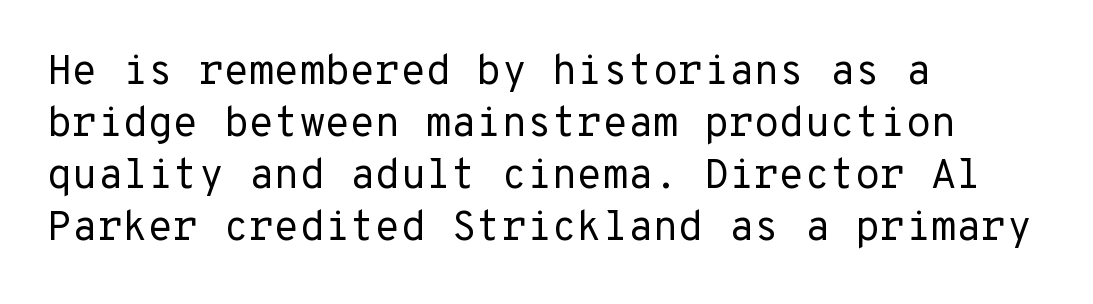
Q: Is the text bold? A: No.
Q: Is the text italic (slanted)? A: No, it is upright.
Q: Is the typeface a serif or a sans-serif typeface? A: Sans-serif.
Q: Is the text underlined? A: No.
Q: How is the paragraph aligned? A: Left-aligned.
Q: Is the spacing between letters normal or unusually wide? A: Normal.
Q: Is the spacing between lines tight, normal or loose? A: Normal.
Q: Width (condensed, normal, or wide)? A: Normal.
Q: Stroke contrast? A: Low.
Q: x-height? A: Medium.
Q: Monospaced? A: Yes.
